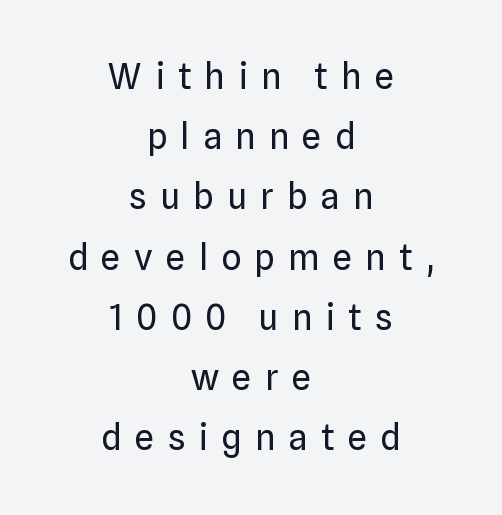
The image shows 35 px regular-weight sans-serif type, upright; set centered, line spacing 1.72x, unusually wide letter spacing (+0.38 em), not underlined; low stroke contrast and a medium x-height.
